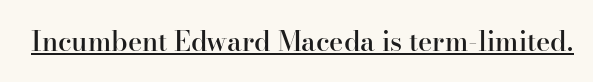
{"italic": "no", "bold": "semi", "underline": "yes", "letter_spacing": "normal", "letter_spacing_em": 0.0, "glyph_px": 27}
